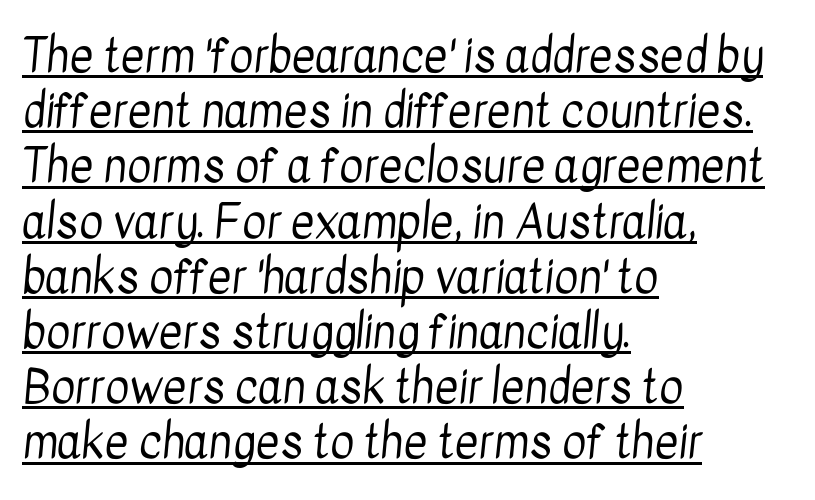
{"serif": "no", "bold": "no", "weight": "regular", "width": "condensed", "stroke_contrast": "low", "x_height": "medium", "monospaced": "no", "underline": "yes", "align": "left", "line_spacing_ratio": 1.2, "letter_spacing": "normal", "letter_spacing_em": 0.0, "glyph_px": 46}
